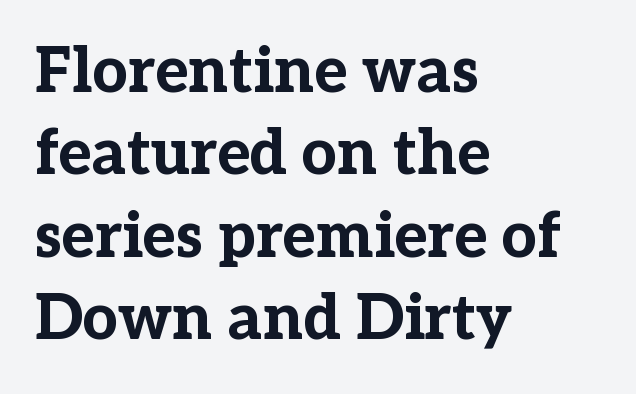
{"serif": "yes", "italic": "no", "bold": "yes", "weight": "bold", "width": "normal", "stroke_contrast": "low", "x_height": "medium", "monospaced": "no", "underline": "no", "align": "left", "line_spacing": "normal", "line_spacing_ratio": 1.33, "letter_spacing": "normal", "letter_spacing_em": 0.0, "glyph_px": 62}
